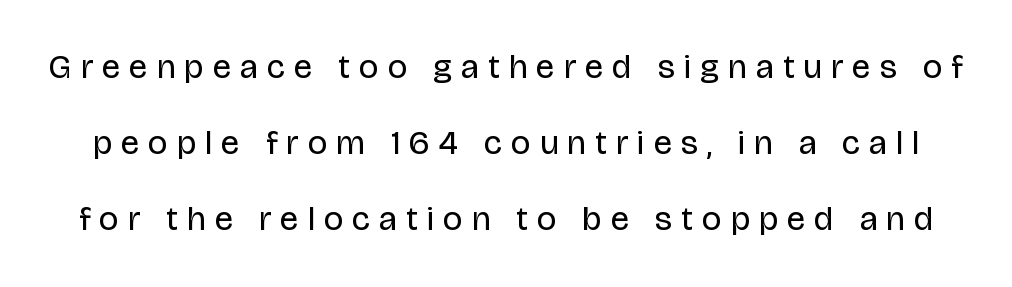
The image shows 34 px regular-weight sans-serif type, upright; set loose line spacing (2.24x), unusually wide letter spacing (+0.27 em), not underlined; low stroke contrast and a large x-height.
